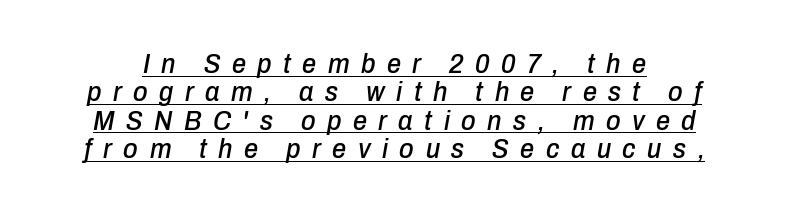
{"italic": "yes", "lean": "right", "slant_degrees": 10, "width": "condensed", "stroke_contrast": "low", "x_height": "medium", "monospaced": "no", "underline": "yes", "line_spacing": "tight", "line_spacing_ratio": 1.01, "letter_spacing": "wide", "letter_spacing_em": 0.41, "glyph_px": 28}
